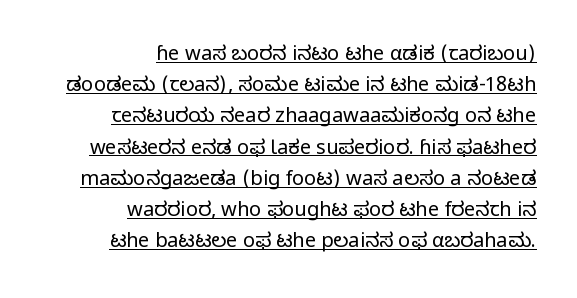
The face used here is rendered with its standard letterfit. Ascenders rise straight up at ninety degrees. These lines stack with their right ends in a neat column. Does a line run under the words? Yes, clearly.
